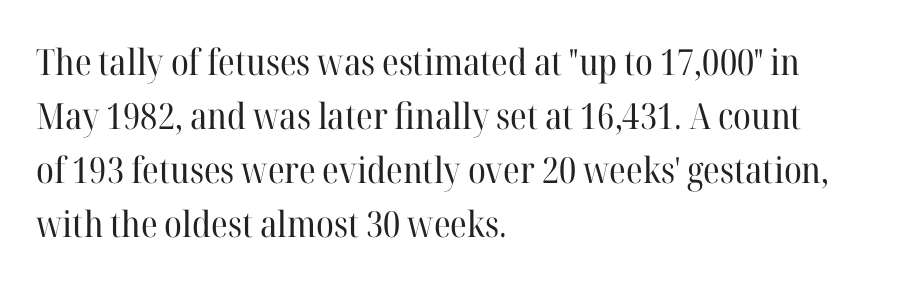
This sample has the flowing, uneven cadence of proportional lettering. Anything drawn beneath the words? Only blank space. Every stem runs plumb, perpendicular to the baseline. No extra ink here — the face is not bold. Tracking here is standard; glyphs follow each other at the usual distance.
